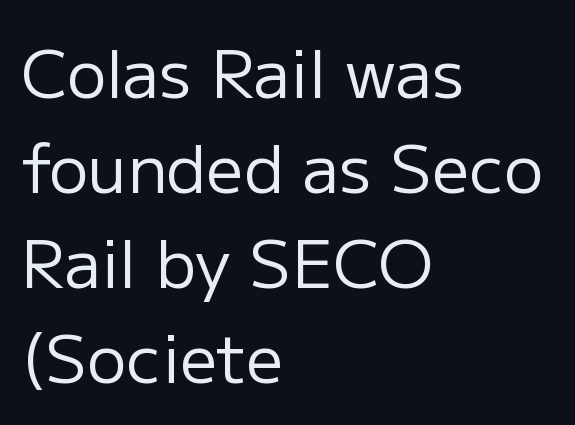
{"serif": "no", "italic": "no", "bold": "no", "weight": "regular", "width": "normal", "stroke_contrast": "low", "x_height": "medium", "monospaced": "no", "underline": "no", "align": "left", "line_spacing": "normal", "line_spacing_ratio": 1.44, "letter_spacing": "normal", "letter_spacing_em": 0.0, "glyph_px": 66}
